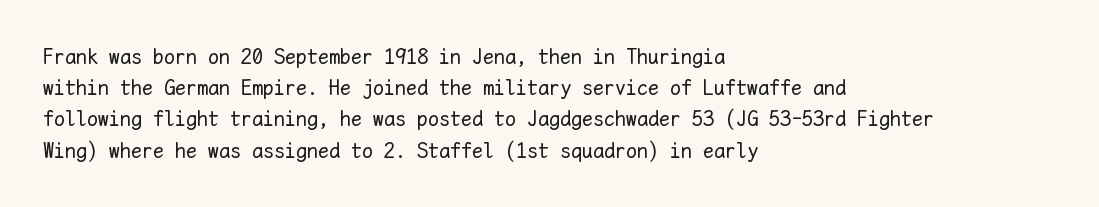
Q: Is the text bold? A: No.
Q: Is the text italic (slanted)? A: No, it is upright.
Q: Is the text underlined? A: No.
Q: How is the paragraph aligned? A: Left-aligned.
Q: Is the spacing between letters normal or unusually wide? A: Normal.
Q: Is the spacing between lines tight, normal or loose? A: Normal.
